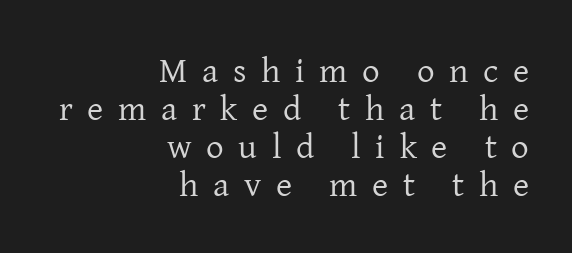
{"serif": "yes", "italic": "no", "bold": "no", "weight": "regular", "width": "normal", "stroke_contrast": "low", "x_height": "medium", "monospaced": "no", "underline": "no", "align": "right", "line_spacing": "tight", "line_spacing_ratio": 1.09, "letter_spacing": "wide", "letter_spacing_em": 0.42, "glyph_px": 35}
